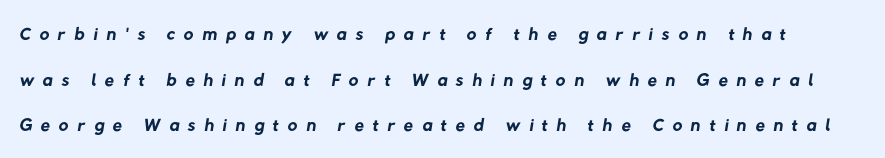
{"bold": "no", "underline": "no", "line_spacing": "normal", "line_spacing_ratio": 1.69, "letter_spacing": "wide", "letter_spacing_em": 0.33, "glyph_px": 27}
